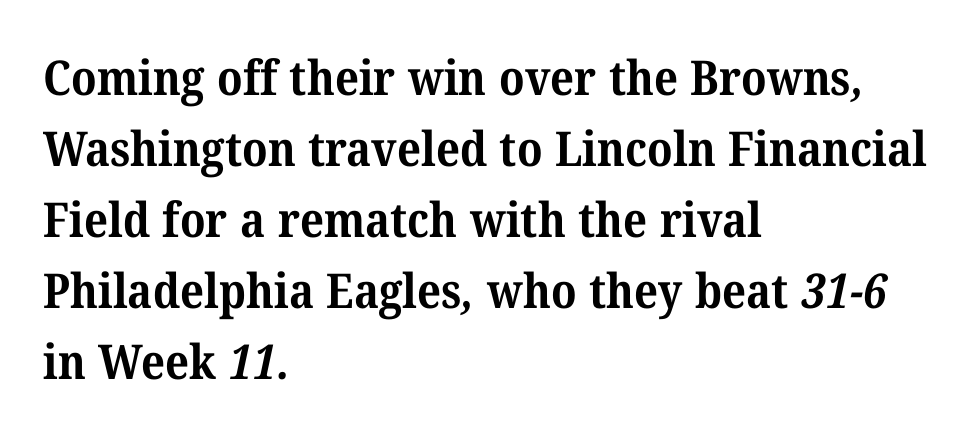
Q: Is the text bold? A: Yes.
Q: Is the typeface a serif or a sans-serif typeface? A: Serif.
Q: Is the text underlined? A: No.
Q: How is the paragraph aligned? A: Left-aligned.
Q: Is the spacing between letters normal or unusually wide? A: Normal.
Q: Is the spacing between lines tight, normal or loose? A: Normal.
Q: Width (condensed, normal, or wide)? A: Normal.
Q: Stroke contrast? A: Medium.
Q: x-height? A: Medium.
Q: Monospaced? A: No.
